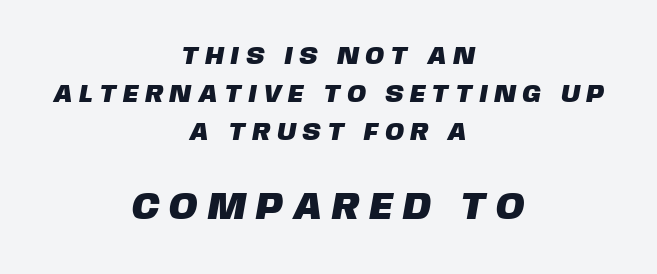
Q: Is the typeface a serif or a sans-serif typeface? A: Sans-serif.
Q: Is the text underlined? A: No.
Q: How is the paragraph aligned? A: Centered.
Q: Is the spacing between letters normal or unusually wide? A: Unusually wide.
Q: Is the spacing between lines tight, normal or loose? A: Normal.
Q: Which block of text is set in a larger size, the first (top) or the second (bottom)? A: The second (bottom) one.
Q: Width (condensed, normal, or wide)? A: Normal.
Q: Stroke contrast? A: Low.
Q: x-height? A: Large.
Q: Monospaced? A: No.
